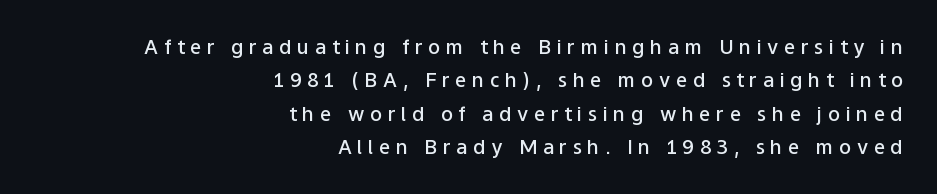
What weight is shown? A semibold, between regular and bold. Whoever set this chose a conventional vertical rhythm. The letters stand straight up with perfectly vertical stems. Characters follow at a spacing far wider than the type designer built in. The space beneath each line is pristine and unruled.
